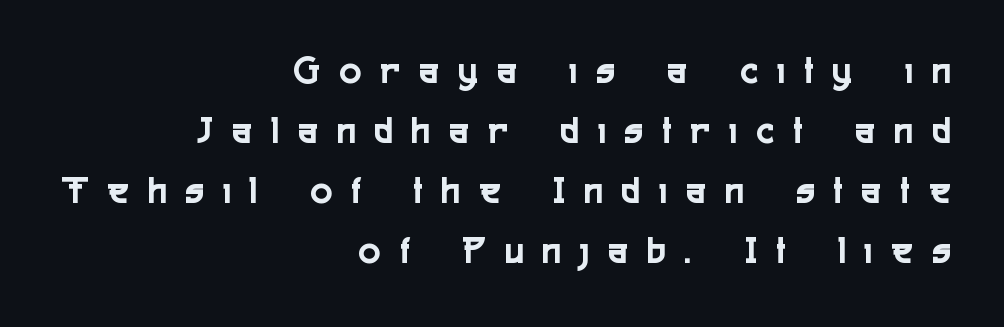
This rendering features lettering with no underline. Layout note: lines flush right. Varying glyph widths throughout — classic text-font behaviour. This is roman type, the default non-slanted kind. Quick note: interline space is typical. Look at the bottom of the vertical strokes: they stop flat, with no serifs.
